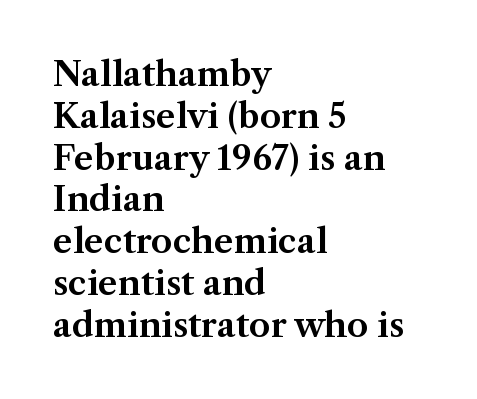
The image shows 34 px serif type, upright; set left-aligned, line spacing 1.23x, normal letter spacing, not underlined; medium stroke contrast and a medium x-height.
